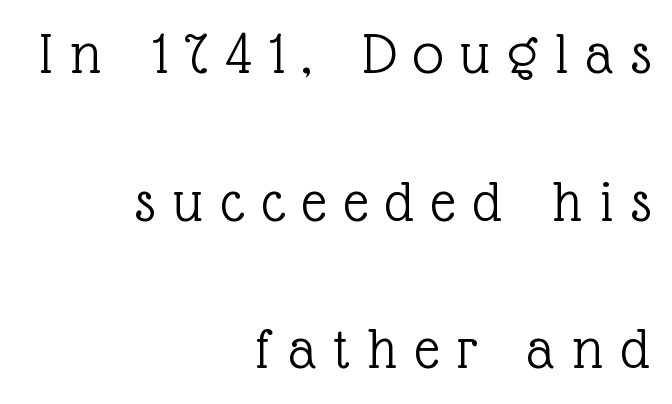
Note the varied advance widths — an 'i' is clearly narrower than an 'm'. Look at the tracking — it's clearly loosened, letters drifting apart. Do the letters lean? They stand straight. Is the stroke heavy? The answer is a plain regular-or-lighter.
